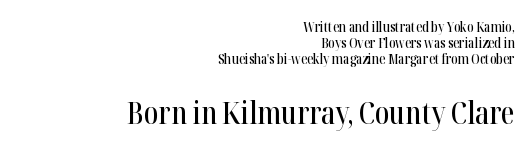
{"serif": "yes", "italic": "no", "width": "condensed", "stroke_contrast": "high", "x_height": "medium", "monospaced": "no", "underline": "no", "align": "right", "line_spacing": "tight", "line_spacing_ratio": 1.15, "letter_spacing": "normal", "letter_spacing_em": 0.0, "larger_block": "second", "size_ratio": 2.21, "glyph_px": 31}
